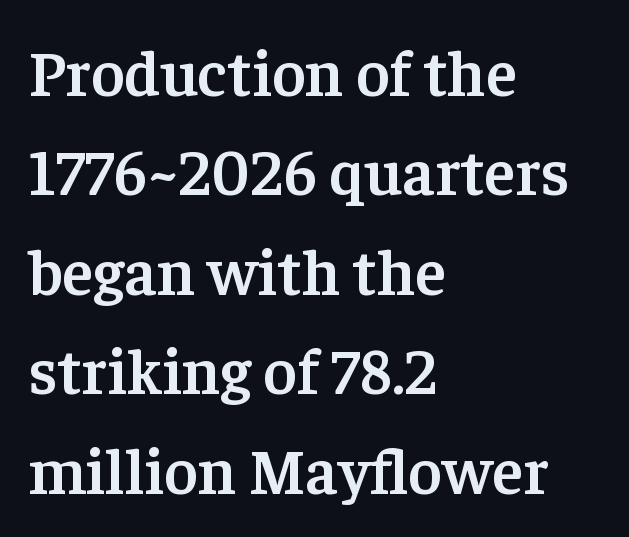
Q: Is the text bold? A: Semi-bold.
Q: Is the text italic (slanted)? A: No, it is upright.
Q: Is the typeface a serif or a sans-serif typeface? A: Serif.
Q: Is the text underlined? A: No.
Q: How is the paragraph aligned? A: Left-aligned.
Q: Is the spacing between letters normal or unusually wide? A: Normal.
Q: Is the spacing between lines tight, normal or loose? A: Normal.
Q: Width (condensed, normal, or wide)? A: Normal.
Q: Stroke contrast? A: Low.
Q: x-height? A: Medium.
Q: Monospaced? A: No.
